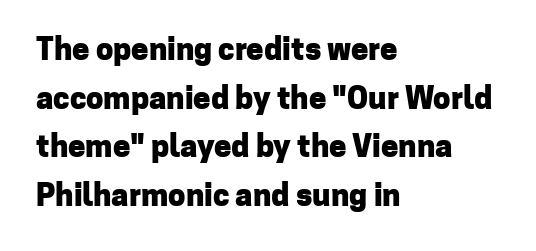
Q: Is the text bold? A: Yes.
Q: Is the text italic (slanted)? A: No, it is upright.
Q: Is the typeface a serif or a sans-serif typeface? A: Sans-serif.
Q: Is the text underlined? A: No.
Q: How is the paragraph aligned? A: Left-aligned.
Q: Is the spacing between letters normal or unusually wide? A: Normal.
Q: Is the spacing between lines tight, normal or loose? A: Normal.
Q: Width (condensed, normal, or wide)? A: Normal.
Q: Stroke contrast? A: Low.
Q: x-height? A: Medium.
Q: Monospaced? A: No.
